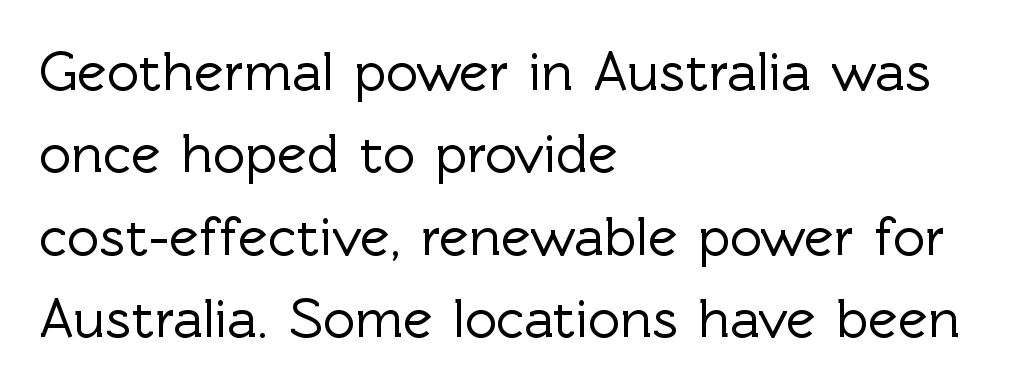
You could call the tracking neutral — neither tight nor loose. The letters stand straight up with perfectly vertical stems. Note the varied advance widths — an 'i' is clearly narrower than an 'm'. You can tell from the bare stems that sans-serif type was used. Compared with a centered layout, this one pins lines to the left instead. Beneath every word, the page is bare.
